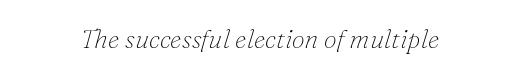
Q: Is the text bold? A: No.
Q: Is the text italic (slanted)? A: Yes, it leans right by about 16 degrees.
Q: Is the text underlined? A: No.
Q: Is the spacing between letters normal or unusually wide? A: Normal.
